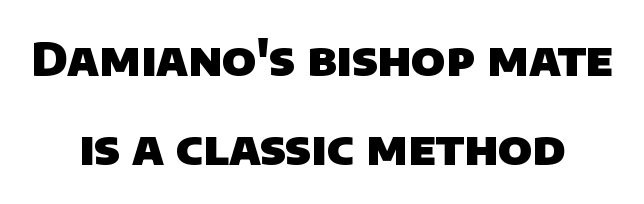
The image shows 47 px heavy sans-serif type; set centered, loose line spacing (1.9x), normal letter spacing, not underlined; low stroke contrast and a large x-height.
